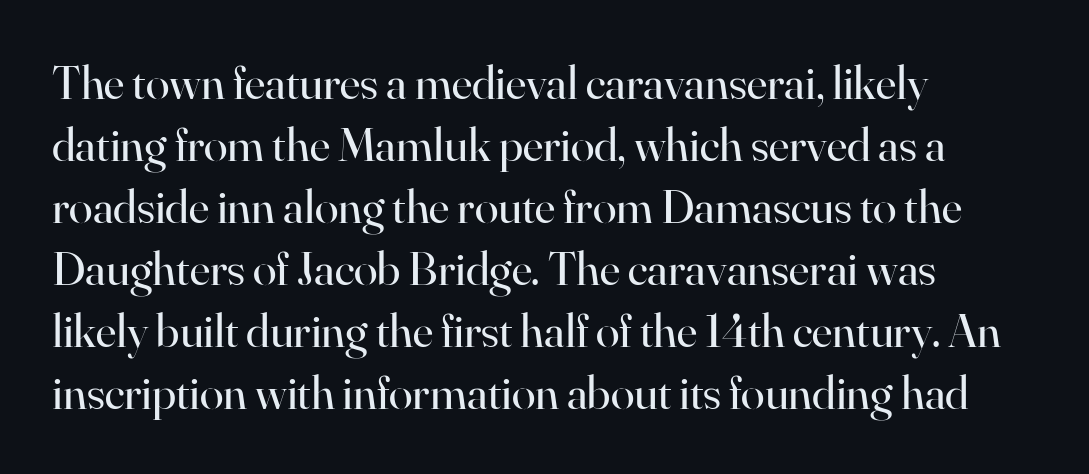
Q: Is the text bold? A: No.
Q: Is the text italic (slanted)? A: No, it is upright.
Q: Is the typeface a serif or a sans-serif typeface? A: Serif.
Q: Is the text underlined? A: No.
Q: How is the paragraph aligned? A: Left-aligned.
Q: Is the spacing between letters normal or unusually wide? A: Normal.
Q: Is the spacing between lines tight, normal or loose? A: Normal.
Q: Width (condensed, normal, or wide)? A: Normal.
Q: Stroke contrast? A: High.
Q: x-height? A: Small.
Q: Monospaced? A: No.
